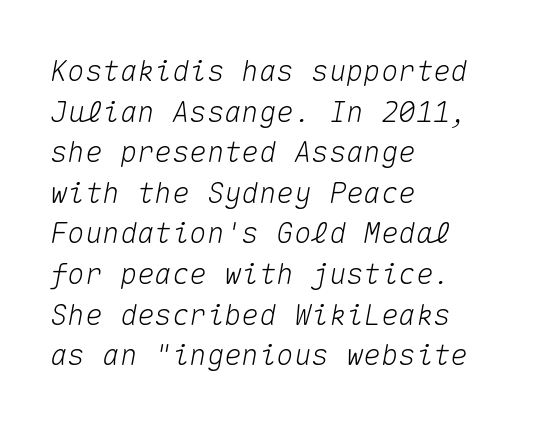
Q: Is the text italic (slanted)? A: Yes, it leans right by about 10 degrees.
Q: Is the text underlined? A: No.
Q: How is the paragraph aligned? A: Left-aligned.
Q: Is the spacing between letters normal or unusually wide? A: Normal.
Q: Is the spacing between lines tight, normal or loose? A: Normal.
Q: Width (condensed, normal, or wide)? A: Normal.
Q: Stroke contrast? A: Medium.
Q: x-height? A: Medium.
Q: Monospaced? A: Yes.
